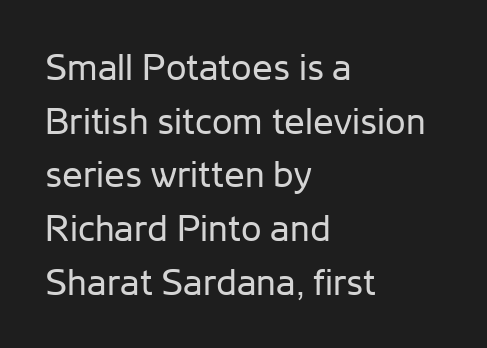
{"serif": "no", "italic": "no", "bold": "no", "weight": "regular", "width": "normal", "stroke_contrast": "low", "x_height": "medium", "monospaced": "no", "underline": "no", "align": "left", "line_spacing": "normal", "line_spacing_ratio": 1.45, "letter_spacing": "normal", "letter_spacing_em": 0.0, "glyph_px": 37}
